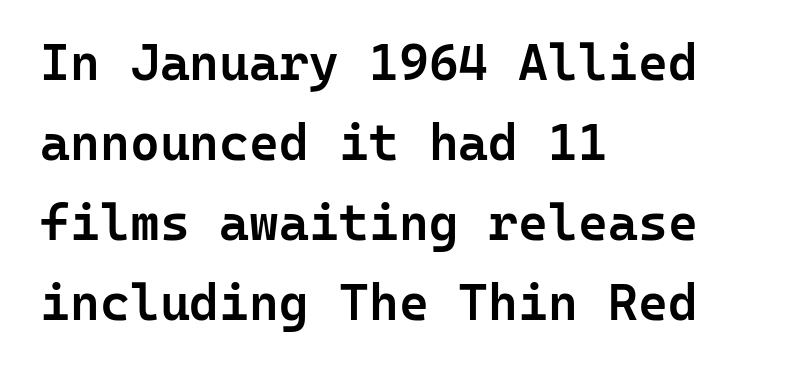
The rag falls on the right side of this text block. There is no visible air inserted between adjacent glyphs. Every stem runs plumb, perpendicular to the baseline. The glyphs are unaccompanied by any horizontal stroke below them. The type family on display is of the sans-serif kind. If you measured baseline to baseline, you'd find a middling distance.
